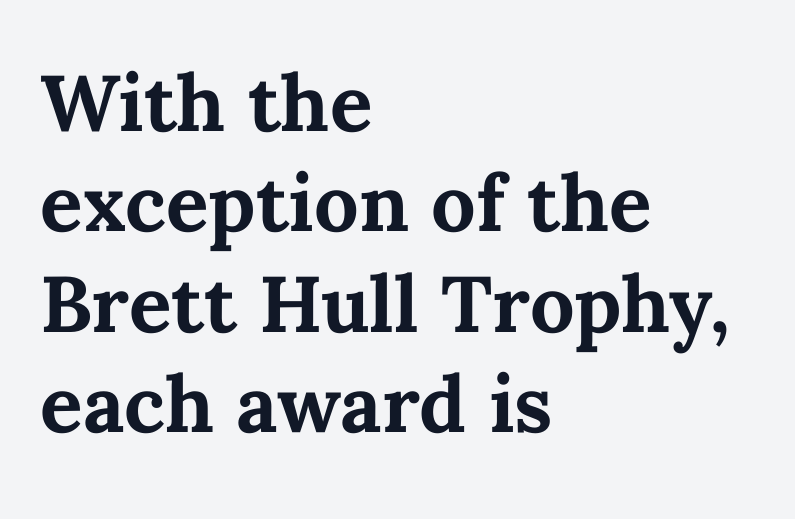
{"italic": "no", "bold": "yes", "weight": "bold", "width": "normal", "stroke_contrast": "medium", "x_height": "medium", "monospaced": "no", "underline": "no", "align": "left", "line_spacing": "normal", "line_spacing_ratio": 1.27, "letter_spacing": "normal", "letter_spacing_em": 0.0, "glyph_px": 79}
